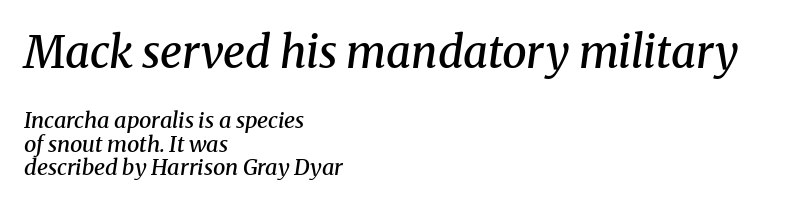
Q: Is the text bold? A: Semi-bold.
Q: Is the text italic (slanted)? A: Yes, it leans right by about 8 degrees.
Q: Is the typeface a serif or a sans-serif typeface? A: Serif.
Q: Is the text underlined? A: No.
Q: How is the paragraph aligned? A: Left-aligned.
Q: Is the spacing between letters normal or unusually wide? A: Normal.
Q: Is the spacing between lines tight, normal or loose? A: Tight.
Q: Which block of text is set in a larger size, the first (top) or the second (bottom)? A: The first (top) one.
Q: Width (condensed, normal, or wide)? A: Normal.
Q: Stroke contrast? A: Medium.
Q: x-height? A: Medium.
Q: Monospaced? A: No.
